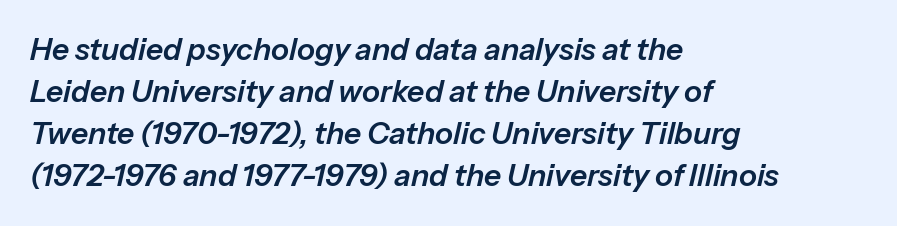
{"italic": "yes", "lean": "right", "slant_degrees": 13, "width": "normal", "stroke_contrast": "low", "x_height": "medium", "monospaced": "no", "underline": "no", "align": "left", "line_spacing": "normal", "line_spacing_ratio": 1.4, "letter_spacing": "normal", "letter_spacing_em": 0.0, "glyph_px": 30}
